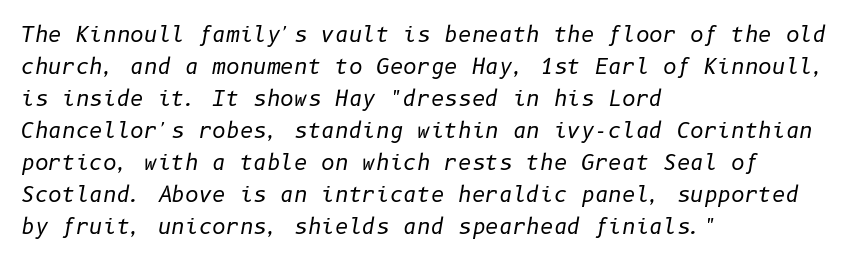
The image shows 21 px text type, italic (leaning right); set left-aligned, normal line spacing (1.52x), normal letter spacing, not underlined.
